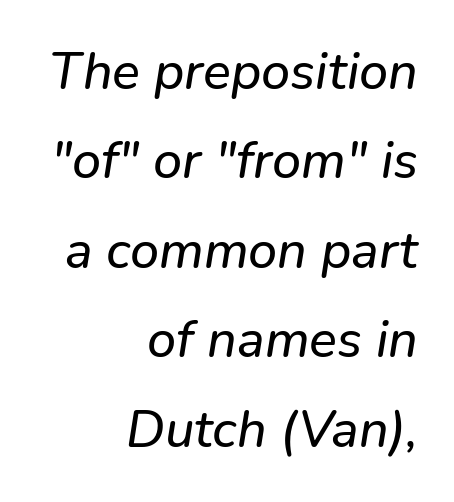
{"serif": "no", "width": "normal", "stroke_contrast": "low", "x_height": "medium", "monospaced": "no", "underline": "no", "align": "right", "line_spacing_ratio": 1.72, "letter_spacing": "normal", "letter_spacing_em": 0.0, "glyph_px": 52}
